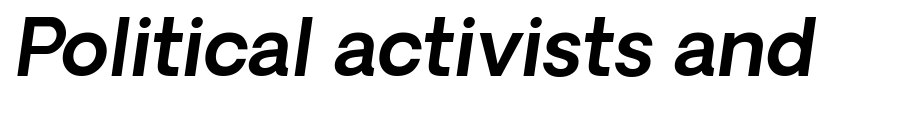
The image shows 78 px sans-serif type; set normal letter spacing, not underlined; a medium x-height.
